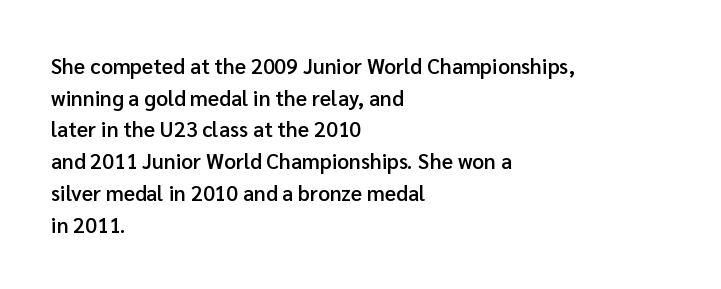
Italic? Not at all — the glyphs are vertical. A typesetter would call this zero additional tracking. The typesetting leans somewhat heavy: a semibold. The string is rendered with underlining switched off. The setting favours the left margin, as ordinary paragraphs usually do.
